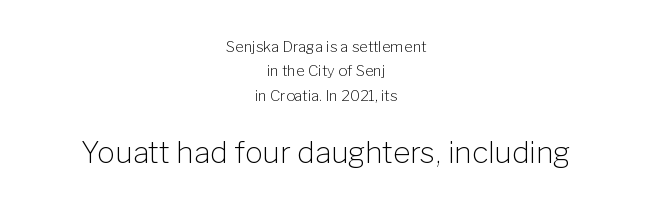
{"serif": "no", "italic": "no", "bold": "no", "weight": "light", "width": "normal", "stroke_contrast": "low", "x_height": "medium", "monospaced": "no", "underline": "no", "align": "center", "line_spacing": "normal", "line_spacing_ratio": 1.62, "letter_spacing": "normal", "letter_spacing_em": 0.0, "larger_block": "second", "size_ratio": 2.0, "glyph_px": 30}
